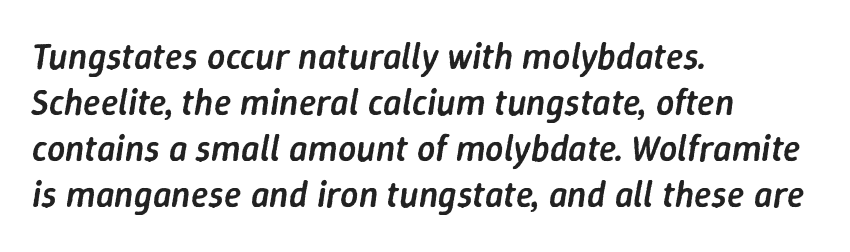
Q: Is the text bold? A: Semi-bold.
Q: Is the text italic (slanted)? A: Yes, it leans right by about 9 degrees.
Q: Is the text underlined? A: No.
Q: How is the paragraph aligned? A: Left-aligned.
Q: Is the spacing between letters normal or unusually wide? A: Normal.
Q: Is the spacing between lines tight, normal or loose? A: Normal.
Q: Width (condensed, normal, or wide)? A: Normal.
Q: Stroke contrast? A: Low.
Q: x-height? A: Medium.
Q: Monospaced? A: No.
